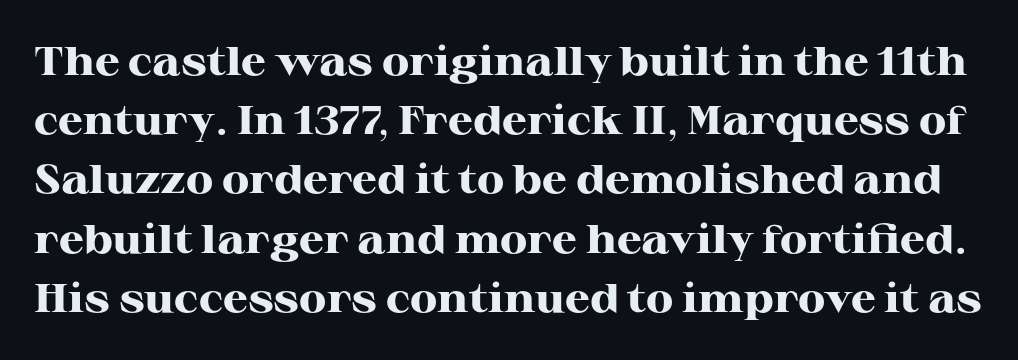
The image shows 40 px heavy, wide serif type, upright; set normal line spacing (1.48x), normal letter spacing, not underlined; high stroke contrast and a medium x-height.
